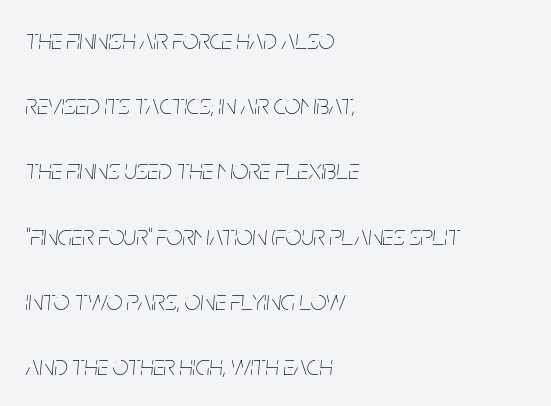
Q: Is the text bold? A: No.
Q: Is the text italic (slanted)? A: Yes, it leans right by about 5 degrees.
Q: Is the text underlined? A: No.
Q: How is the paragraph aligned? A: Left-aligned.
Q: Is the spacing between letters normal or unusually wide? A: Normal.
Q: Is the spacing between lines tight, normal or loose? A: Loose.
Q: Width (condensed, normal, or wide)? A: Condensed.
Q: Stroke contrast? A: Low.
Q: x-height? A: Large.
Q: Monospaced? A: No.
